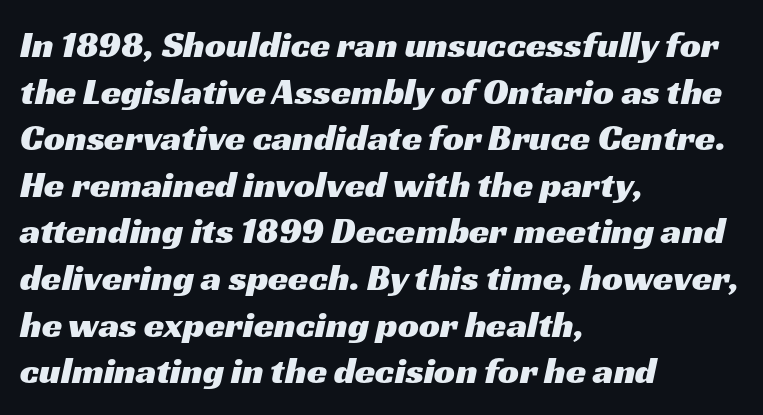
{"serif": "no", "width": "wide", "stroke_contrast": "medium", "x_height": "medium", "monospaced": "no", "underline": "no", "align": "left", "line_spacing": "normal", "line_spacing_ratio": 1.26, "letter_spacing": "normal", "letter_spacing_em": 0.0, "glyph_px": 37}
